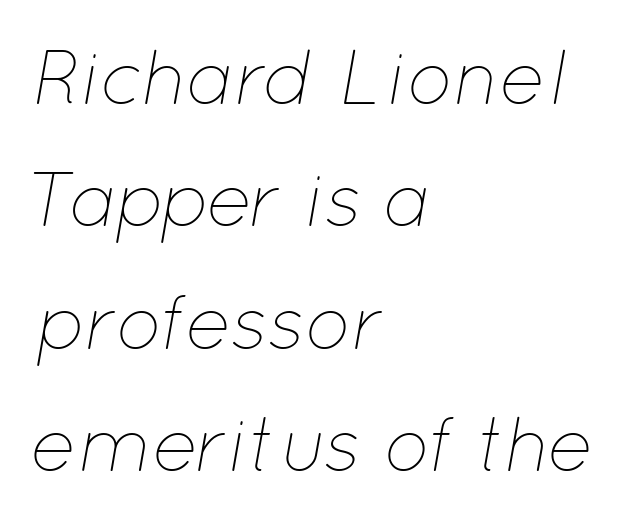
The image shows 77 px thin type, italic (leaning right); set left-aligned, normal line spacing (1.59x), normal letter spacing, not underlined; low stroke contrast and a medium x-height.
